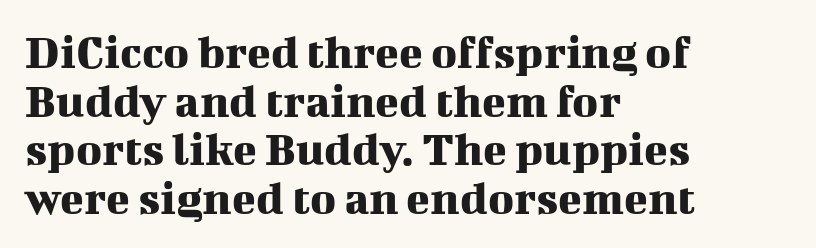
Is the letter spacing exaggerated? No — it looks like the ordinary default. Varying glyph widths throughout — classic text-font behaviour. Notice how the passage keeps a crisp vertical edge on the left only. Rule under the text: the space is simply empty. The type family on display is of the serif kind.
